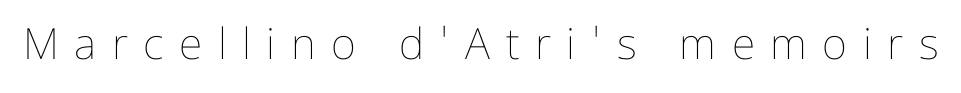
Q: Is the text bold? A: No.
Q: Is the text italic (slanted)? A: No, it is upright.
Q: Is the text underlined? A: No.
Q: Is the spacing between letters normal or unusually wide? A: Unusually wide.
Q: Width (condensed, normal, or wide)? A: Condensed.
Q: Stroke contrast? A: Low.
Q: x-height? A: Medium.
Q: Monospaced? A: No.
